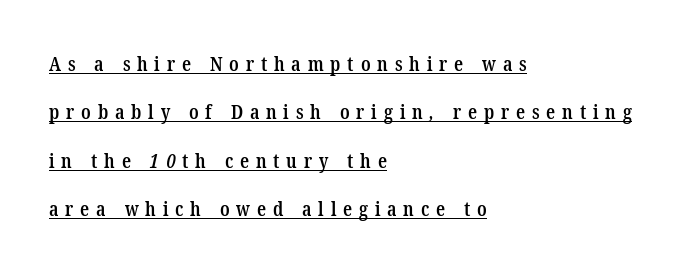
The image shows 20 px text type; set left-aligned, loose line spacing (2.42x), unusually wide letter spacing (+0.34 em), underlined.
